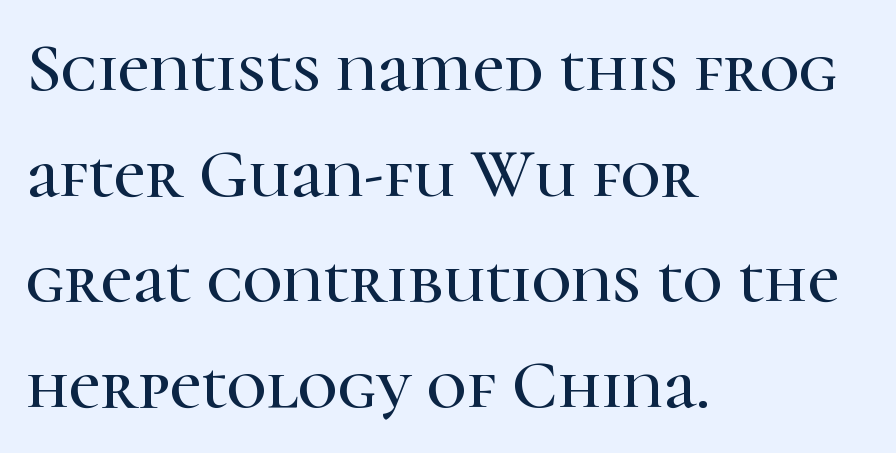
Q: Is the text italic (slanted)? A: No, it is upright.
Q: Is the typeface a serif or a sans-serif typeface? A: Serif.
Q: Is the text underlined? A: No.
Q: How is the paragraph aligned? A: Left-aligned.
Q: Is the spacing between letters normal or unusually wide? A: Normal.
Q: Is the spacing between lines tight, normal or loose? A: Normal.
Q: Width (condensed, normal, or wide)? A: Normal.
Q: Stroke contrast? A: High.
Q: x-height? A: Medium.
Q: Monospaced? A: No.
